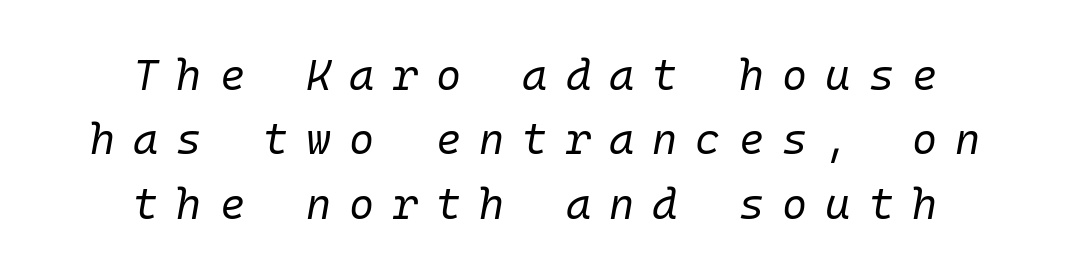
Q: Is the text bold? A: No.
Q: Is the text italic (slanted)? A: Yes, it leans right by about 10 degrees.
Q: Is the text underlined? A: No.
Q: How is the paragraph aligned? A: Centered.
Q: Is the spacing between letters normal or unusually wide? A: Unusually wide.
Q: Is the spacing between lines tight, normal or loose? A: Normal.
Q: Width (condensed, normal, or wide)? A: Normal.
Q: Stroke contrast? A: Low.
Q: x-height? A: Medium.
Q: Monospaced? A: Yes.
